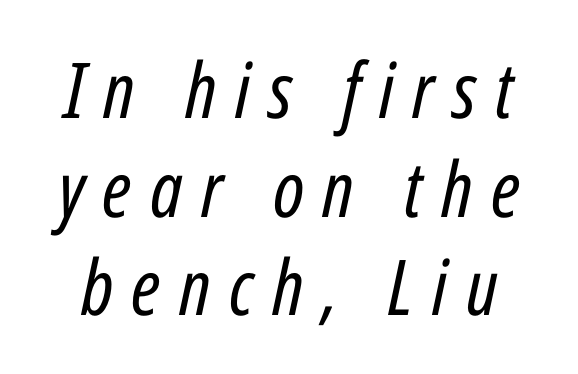
{"italic": "yes", "lean": "right", "slant_degrees": 12, "bold": "no", "weight": "regular", "width": "condensed", "stroke_contrast": "low", "x_height": "medium", "monospaced": "no", "underline": "no", "line_spacing": "normal", "line_spacing_ratio": 1.28, "letter_spacing": "wide", "letter_spacing_em": 0.24, "glyph_px": 77}
